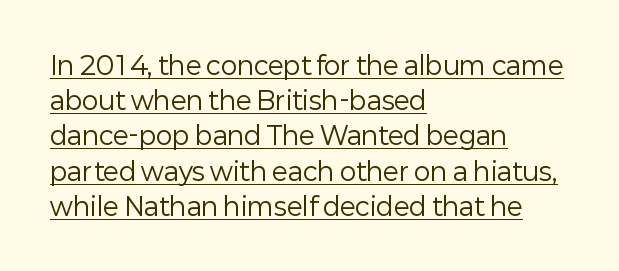
{"italic": "no", "bold": "no", "underline": "yes", "align": "left", "line_spacing": "normal", "line_spacing_ratio": 1.41, "letter_spacing": "normal", "letter_spacing_em": 0.0, "glyph_px": 25}
